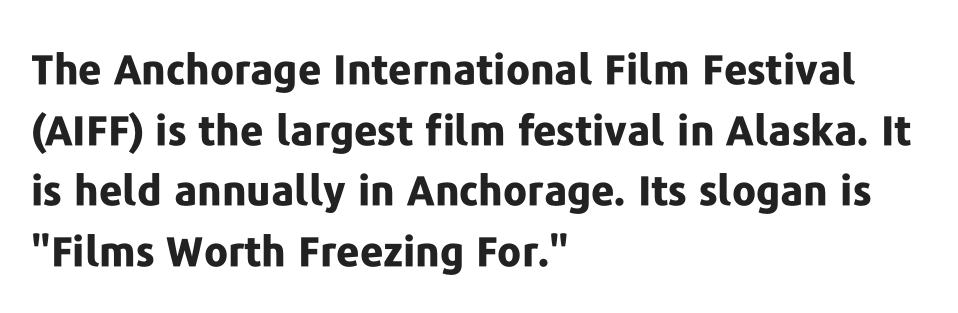
Q: Is the text bold? A: Yes.
Q: Is the text italic (slanted)? A: No, it is upright.
Q: Is the typeface a serif or a sans-serif typeface? A: Sans-serif.
Q: Is the text underlined? A: No.
Q: How is the paragraph aligned? A: Left-aligned.
Q: Is the spacing between letters normal or unusually wide? A: Normal.
Q: Is the spacing between lines tight, normal or loose? A: Normal.
Q: Width (condensed, normal, or wide)? A: Normal.
Q: Stroke contrast? A: Low.
Q: x-height? A: Medium.
Q: Monospaced? A: No.
